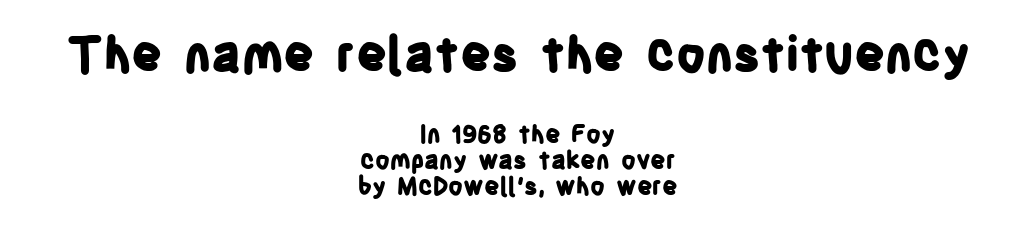
Q: Is the text bold? A: Yes.
Q: Is the text italic (slanted)? A: No, it is upright.
Q: Is the typeface a serif or a sans-serif typeface? A: Sans-serif.
Q: Is the text underlined? A: No.
Q: How is the paragraph aligned? A: Centered.
Q: Is the spacing between letters normal or unusually wide? A: Normal.
Q: Is the spacing between lines tight, normal or loose? A: Tight.
Q: Which block of text is set in a larger size, the first (top) or the second (bottom)? A: The first (top) one.
Q: Width (condensed, normal, or wide)? A: Condensed.
Q: Stroke contrast? A: Low.
Q: x-height? A: Large.
Q: Monospaced? A: No.
